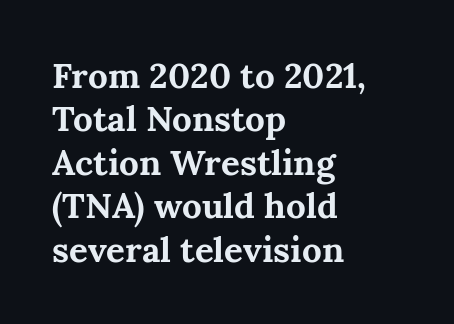
Honestly, there is no underline to notice here at all. The designer went with a serif here, giving each stem small feet. The face used here is rendered with its standard letterfit. A typesetter would mark this as roman, not italic. A student would call this left alignment; a typographer would say flush left, rag right. Proportional: the letters do not fall into vertical columns.
